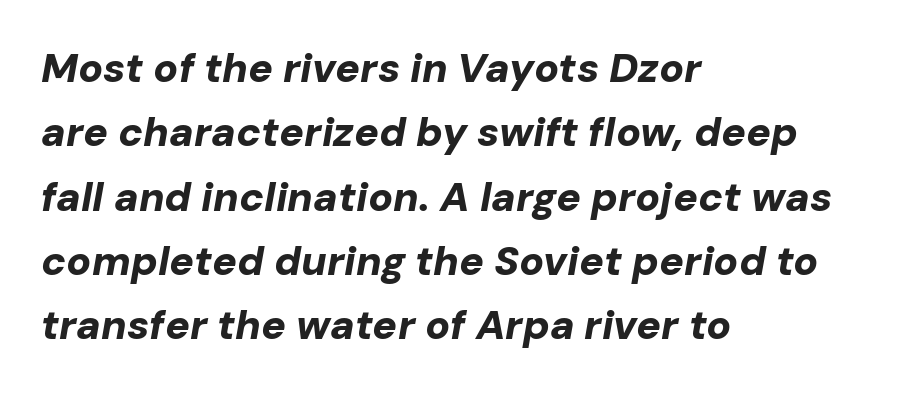
{"italic": "yes", "lean": "right", "slant_degrees": 10, "bold": "yes", "weight": "bold", "width": "normal", "stroke_contrast": "low", "x_height": "medium", "monospaced": "no", "underline": "no", "align": "left", "line_spacing": "normal", "line_spacing_ratio": 1.57, "letter_spacing": "normal", "letter_spacing_em": 0.0, "glyph_px": 41}
